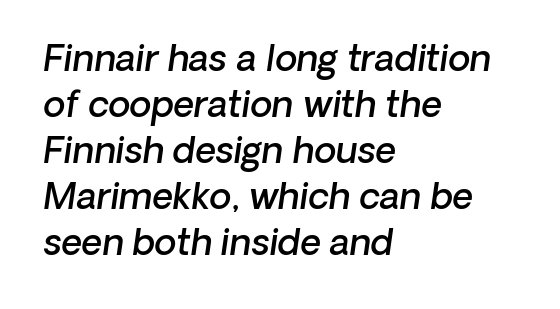
The image shows 36 px semibold type, italic (leaning right); set left-aligned, normal line spacing (1.28x), normal letter spacing, not underlined; low stroke contrast and a medium x-height.
